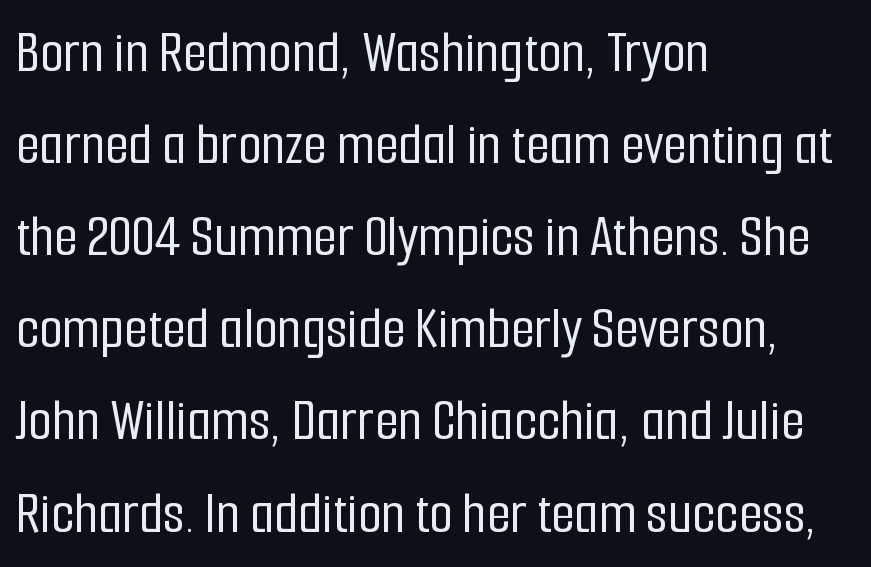
{"serif": "no", "italic": "no", "width": "condensed", "stroke_contrast": "low", "x_height": "medium", "monospaced": "no", "underline": "no", "align": "left", "line_spacing": "normal", "line_spacing_ratio": 1.51, "letter_spacing": "normal", "letter_spacing_em": 0.0, "glyph_px": 61}
